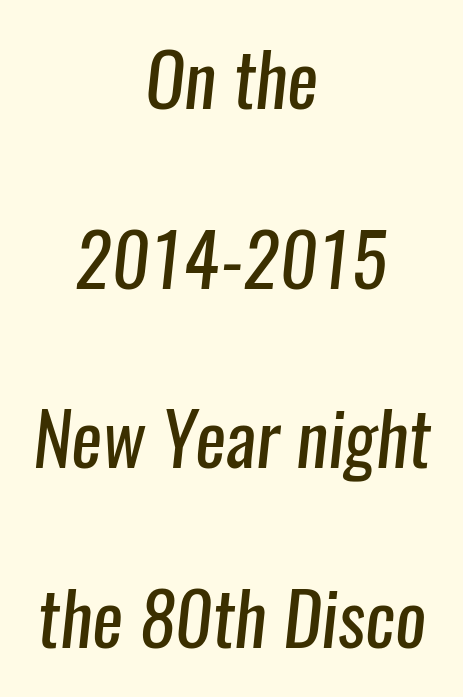
Q: Is the text bold? A: No.
Q: Is the typeface a serif or a sans-serif typeface? A: Sans-serif.
Q: Is the text underlined? A: No.
Q: How is the paragraph aligned? A: Centered.
Q: Is the spacing between letters normal or unusually wide? A: Normal.
Q: Is the spacing between lines tight, normal or loose? A: Loose.
Q: Width (condensed, normal, or wide)? A: Condensed.
Q: Stroke contrast? A: Low.
Q: x-height? A: Medium.
Q: Monospaced? A: No.
